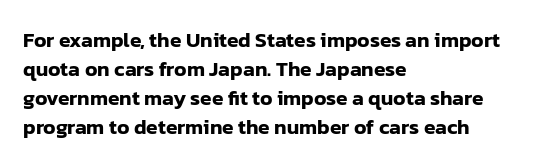
The image shows 21 px text type, upright; set left-aligned, normal line spacing (1.38x), normal letter spacing, not underlined.
